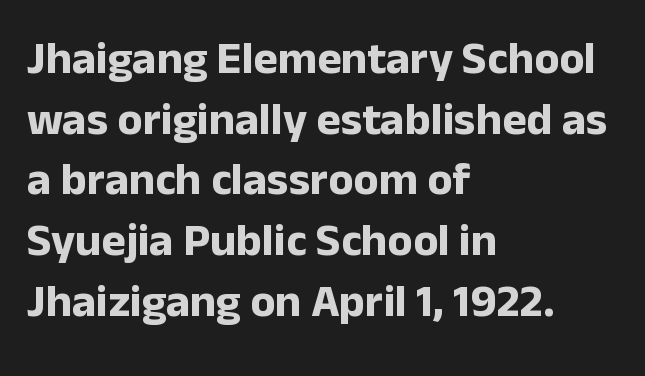
The image shows 46 px bold sans-serif type, upright; set left-aligned, normal line spacing (1.32x), normal letter spacing, not underlined; low stroke contrast and a medium x-height.
